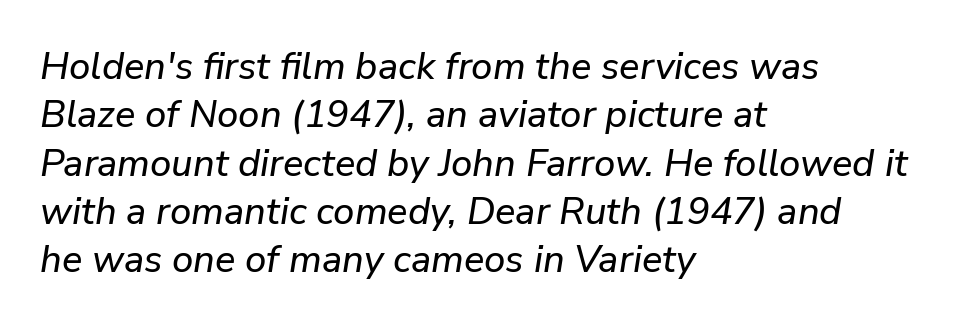
Q: Is the text italic (slanted)? A: Yes, it leans right by about 9 degrees.
Q: Is the text underlined? A: No.
Q: How is the paragraph aligned? A: Left-aligned.
Q: Is the spacing between letters normal or unusually wide? A: Normal.
Q: Is the spacing between lines tight, normal or loose? A: Normal.
Q: Width (condensed, normal, or wide)? A: Normal.
Q: Stroke contrast? A: Low.
Q: x-height? A: Medium.
Q: Monospaced? A: No.
